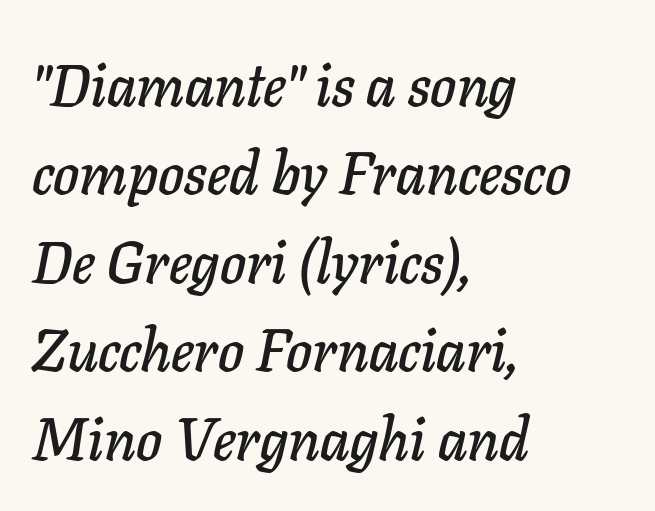
Q: Is the text italic (slanted)? A: Yes, it leans right by about 11 degrees.
Q: Is the text underlined? A: No.
Q: How is the paragraph aligned? A: Left-aligned.
Q: Is the spacing between letters normal or unusually wide? A: Normal.
Q: Is the spacing between lines tight, normal or loose? A: Normal.
Q: Width (condensed, normal, or wide)? A: Normal.
Q: Stroke contrast? A: Low.
Q: x-height? A: Medium.
Q: Monospaced? A: No.
